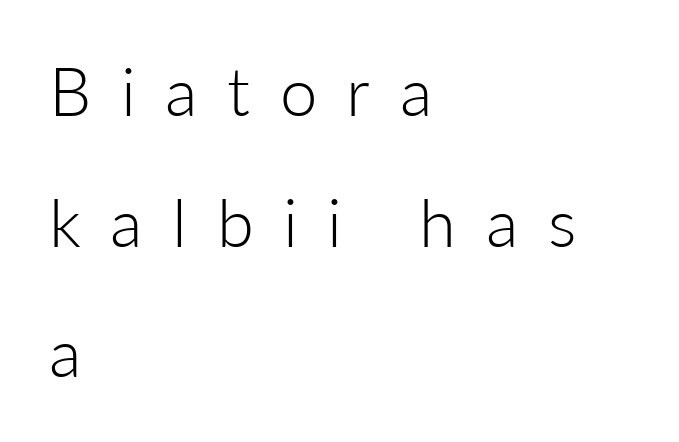
{"serif": "no", "italic": "no", "bold": "no", "weight": "light", "width": "normal", "stroke_contrast": "low", "x_height": "medium", "monospaced": "no", "underline": "no", "align": "left", "line_spacing": "loose", "line_spacing_ratio": 1.95, "letter_spacing": "wide", "letter_spacing_em": 0.44, "glyph_px": 67}
